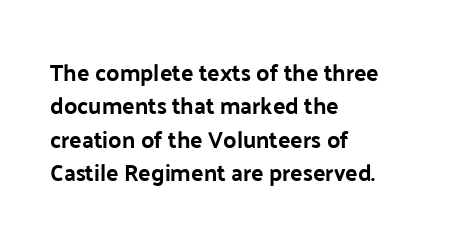
{"italic": "no", "underline": "no", "align": "left", "line_spacing": "normal", "line_spacing_ratio": 1.45, "letter_spacing": "normal", "letter_spacing_em": 0.0, "glyph_px": 23}
